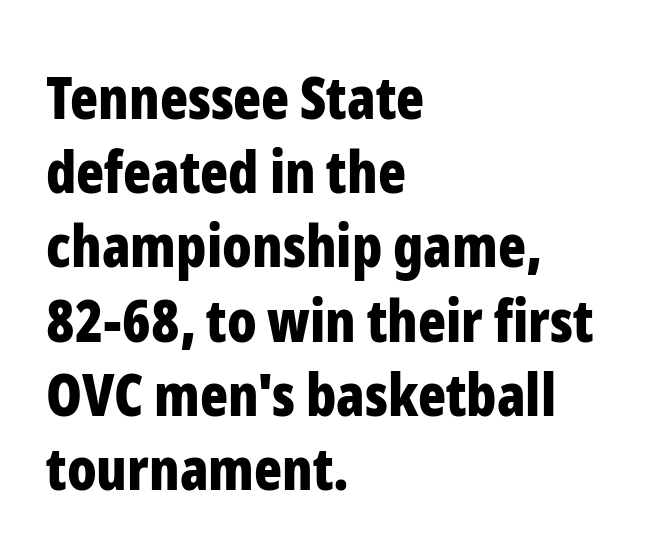
Q: Is the text bold? A: Yes.
Q: Is the text italic (slanted)? A: No, it is upright.
Q: Is the typeface a serif or a sans-serif typeface? A: Sans-serif.
Q: Is the text underlined? A: No.
Q: How is the paragraph aligned? A: Left-aligned.
Q: Is the spacing between letters normal or unusually wide? A: Normal.
Q: Is the spacing between lines tight, normal or loose? A: Normal.
Q: Width (condensed, normal, or wide)? A: Condensed.
Q: Stroke contrast? A: Low.
Q: x-height? A: Medium.
Q: Monospaced? A: No.
